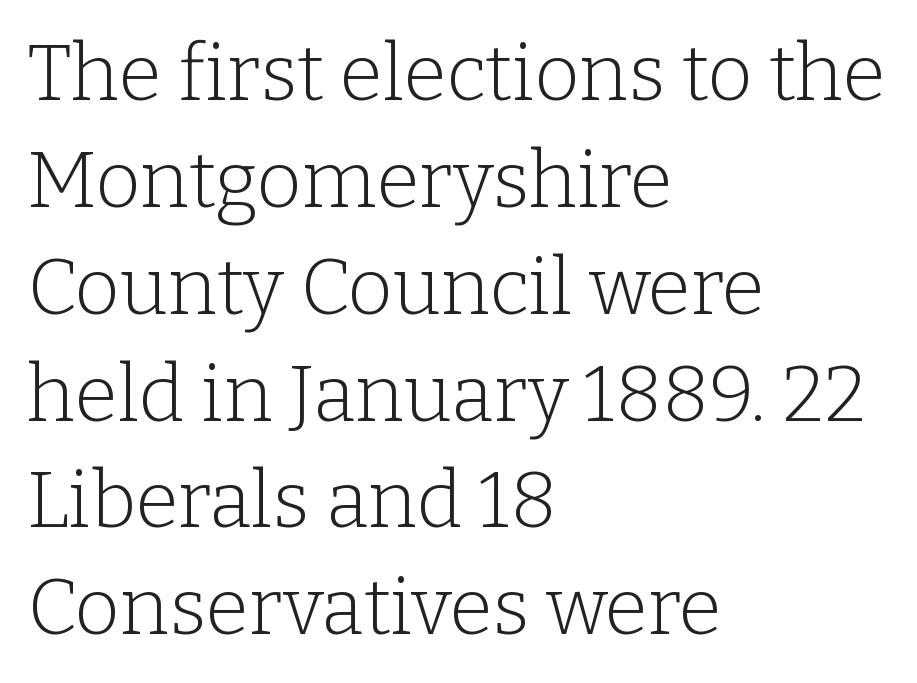
{"serif": "yes", "italic": "no", "bold": "no", "weight": "light", "width": "normal", "stroke_contrast": "low", "x_height": "medium", "monospaced": "no", "underline": "no", "align": "left", "line_spacing": "normal", "line_spacing_ratio": 1.37, "letter_spacing": "normal", "letter_spacing_em": 0.0, "glyph_px": 78}
